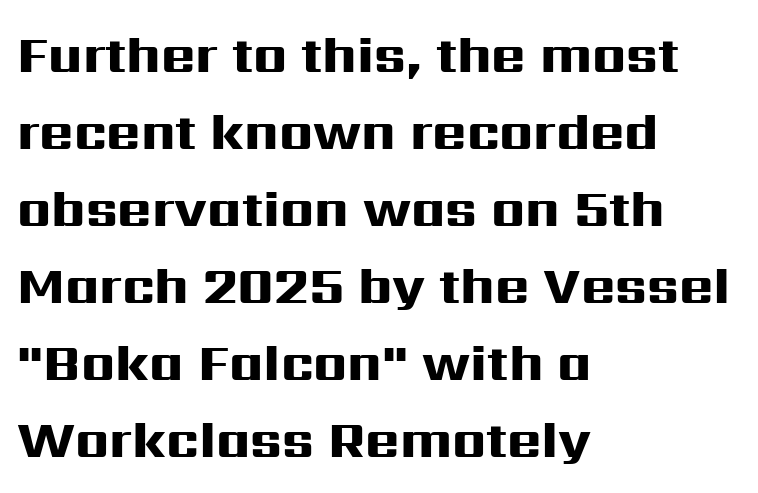
Q: Is the text bold? A: Yes.
Q: Is the text italic (slanted)? A: No, it is upright.
Q: Is the typeface a serif or a sans-serif typeface? A: Sans-serif.
Q: Is the text underlined? A: No.
Q: How is the paragraph aligned? A: Left-aligned.
Q: Is the spacing between letters normal or unusually wide? A: Normal.
Q: Is the spacing between lines tight, normal or loose? A: Normal.
Q: Width (condensed, normal, or wide)? A: Wide.
Q: Stroke contrast? A: High.
Q: x-height? A: Medium.
Q: Monospaced? A: No.
